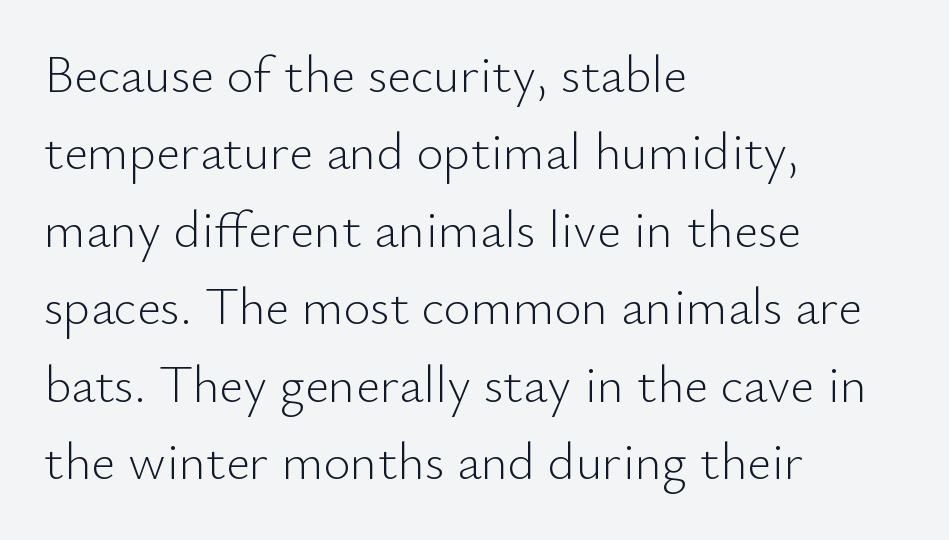
Q: Is the text bold? A: No.
Q: Is the text italic (slanted)? A: No, it is upright.
Q: Is the typeface a serif or a sans-serif typeface? A: Sans-serif.
Q: Is the text underlined? A: No.
Q: How is the paragraph aligned? A: Left-aligned.
Q: Is the spacing between letters normal or unusually wide? A: Normal.
Q: Is the spacing between lines tight, normal or loose? A: Normal.
Q: Width (condensed, normal, or wide)? A: Normal.
Q: Stroke contrast? A: Low.
Q: x-height? A: Small.
Q: Monospaced? A: No.
